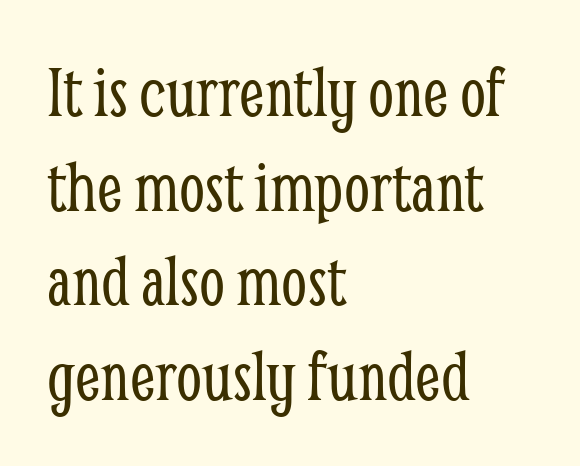
The image shows 74 px light, condensed serif type, upright; set left-aligned, normal line spacing (1.28x), normal letter spacing, not underlined; low stroke contrast and a medium x-height.
